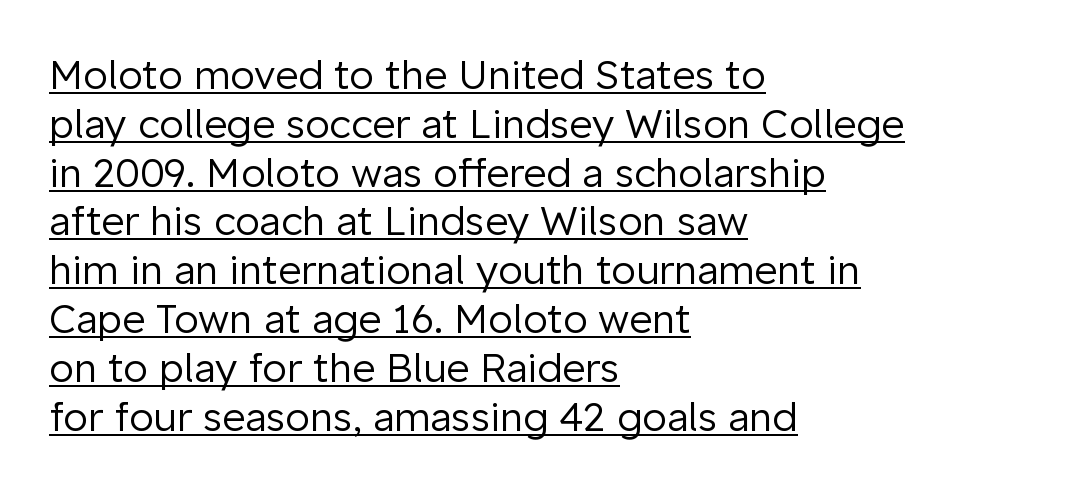
This sample uses an upright cut, with every glyph sitting square on the baseline. Underlining? Definitely there. The paragraph has a hard left edge and a soft right edge. The characters display no serif detailing; their extremities are plain. The letters advance in unequal steps, a hallmark of proportional type. Default kerning and tracking; the words read as compact shapes.
